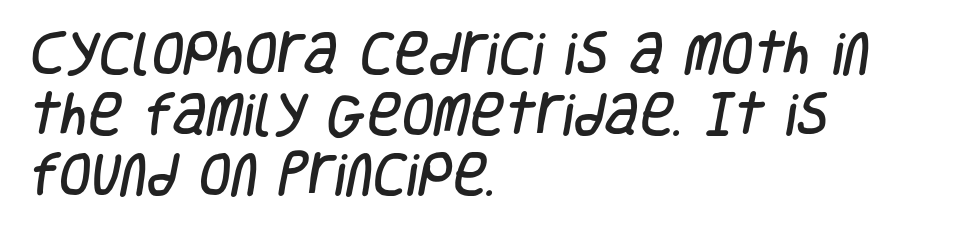
The image shows 47 px condensed sans-serif type; set left-aligned, normal line spacing (1.29x), normal letter spacing, not underlined; low stroke contrast and a large x-height.
